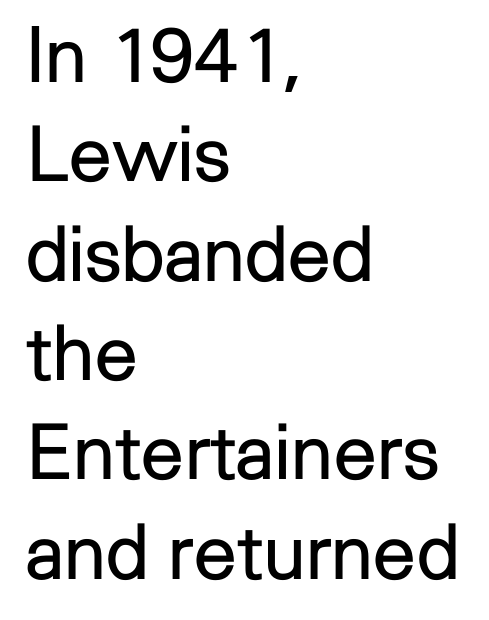
Q: Is the text bold? A: No.
Q: Is the text italic (slanted)? A: No, it is upright.
Q: Is the typeface a serif or a sans-serif typeface? A: Sans-serif.
Q: Is the text underlined? A: No.
Q: How is the paragraph aligned? A: Left-aligned.
Q: Is the spacing between letters normal or unusually wide? A: Normal.
Q: Is the spacing between lines tight, normal or loose? A: Normal.
Q: Width (condensed, normal, or wide)? A: Normal.
Q: Stroke contrast? A: Low.
Q: x-height? A: Medium.
Q: Monospaced? A: No.
